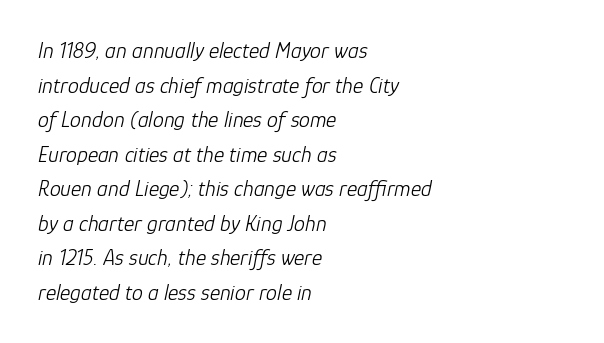
{"italic": "yes", "lean": "right", "slant_degrees": 12, "bold": "no", "underline": "no", "align": "left", "line_spacing": "normal", "line_spacing_ratio": 1.57, "letter_spacing": "normal", "letter_spacing_em": 0.0, "glyph_px": 22}
